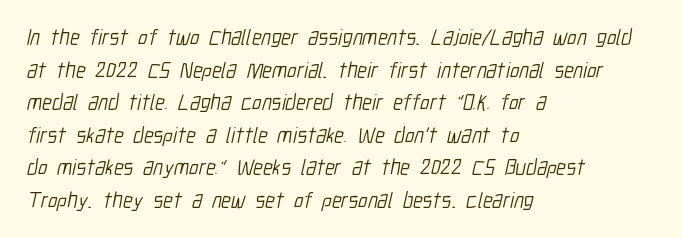
{"bold": "no", "underline": "no", "align": "left", "line_spacing": "normal", "line_spacing_ratio": 1.48, "letter_spacing": "normal", "letter_spacing_em": 0.0, "glyph_px": 22}
